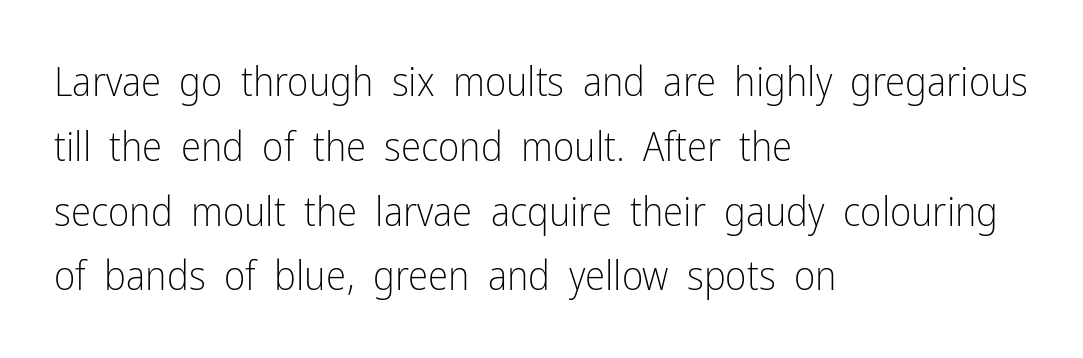
The image shows 41 px light, condensed sans-serif type, upright; set left-aligned, normal line spacing (1.58x), normal letter spacing, not underlined; low stroke contrast and a medium x-height.
